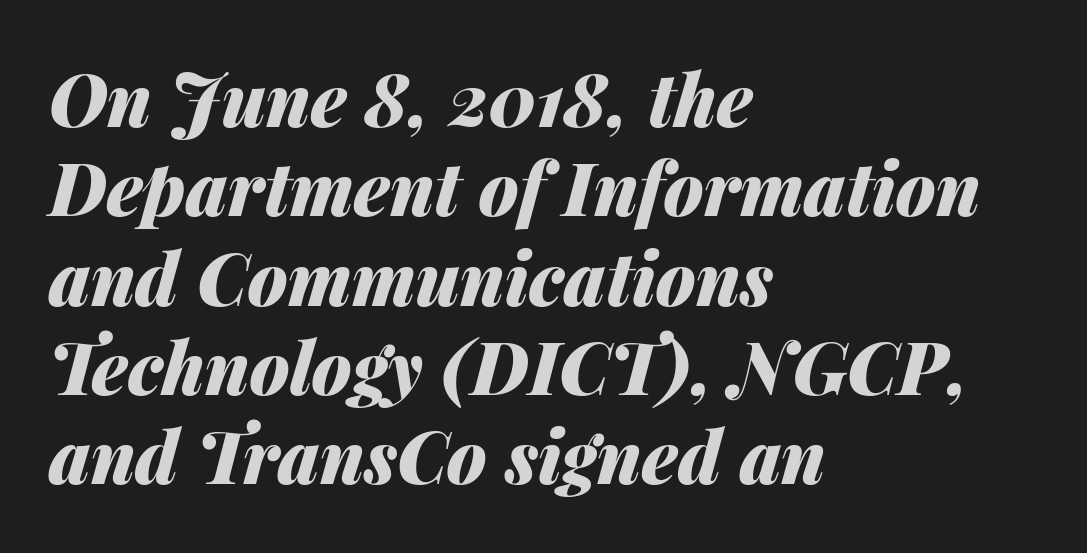
The image shows 72 px heavy type, italic (leaning right); set left-aligned, line spacing 1.24x, normal letter spacing, not underlined; medium stroke contrast and a medium x-height.
